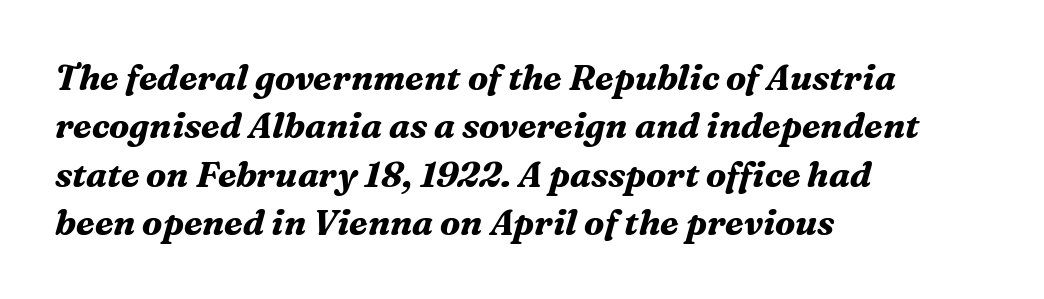
Is this a fixed-width face? No — the glyphs have proportional, varying widths. If you measured baseline to baseline, you'd find a middling distance. The lines are quadded left. Descenders hang freely into open space. Students, note that the glyphs here touch the page at normal intervals. The passage shown leans; its letterforms are oblique.
